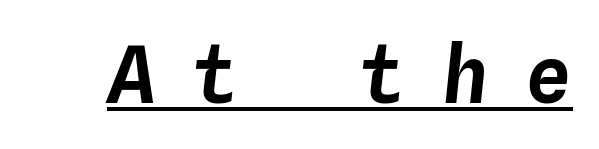
{"italic": "yes", "lean": "right", "slant_degrees": 4, "width": "normal", "stroke_contrast": "low", "x_height": "medium", "monospaced": "yes", "underline": "yes", "letter_spacing": "wide", "letter_spacing_em": 0.47, "glyph_px": 78}
